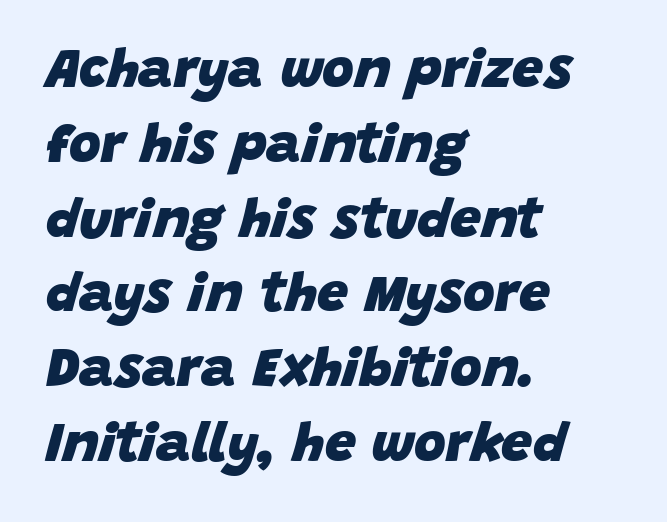
Q: Is the text bold? A: Yes.
Q: Is the text italic (slanted)? A: Yes, it leans right by about 15 degrees.
Q: Is the text underlined? A: No.
Q: How is the paragraph aligned? A: Left-aligned.
Q: Is the spacing between letters normal or unusually wide? A: Normal.
Q: Is the spacing between lines tight, normal or loose? A: Normal.
Q: Width (condensed, normal, or wide)? A: Normal.
Q: Stroke contrast? A: Low.
Q: x-height? A: Large.
Q: Monospaced? A: No.
